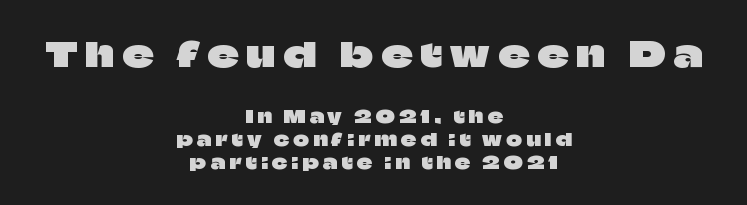
The image shows 34 px sans-serif type, upright; set centered, normal line spacing (1.37x), unusually wide letter spacing (+0.25 em), not underlined; the first (top) block is 2.0x larger; low stroke contrast and a large x-height.
